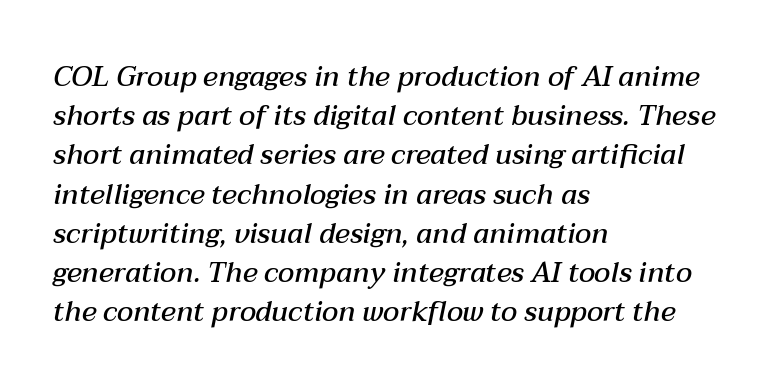
{"italic": "yes", "lean": "right", "slant_degrees": 12, "bold": "semi", "weight": "semibold", "width": "normal", "stroke_contrast": "medium", "x_height": "medium", "monospaced": "no", "underline": "no", "align": "left", "line_spacing": "normal", "line_spacing_ratio": 1.4, "letter_spacing": "normal", "letter_spacing_em": 0.0, "glyph_px": 28}
